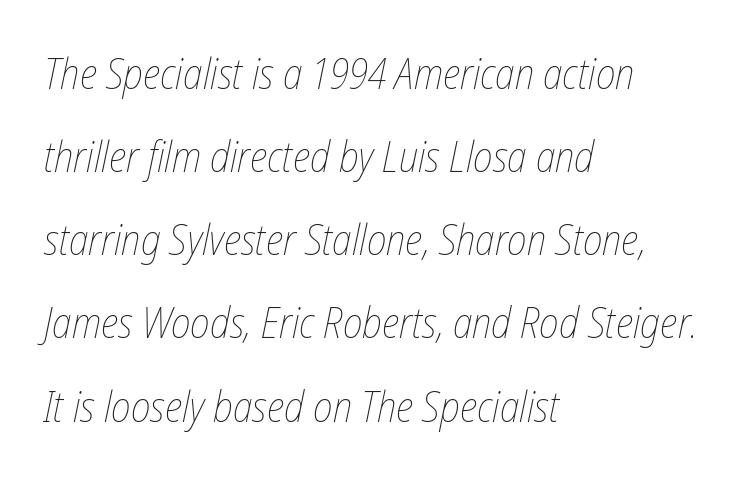
Q: Is the text bold? A: No.
Q: Is the text italic (slanted)? A: Yes, it leans right by about 12 degrees.
Q: Is the text underlined? A: No.
Q: How is the paragraph aligned? A: Left-aligned.
Q: Is the spacing between letters normal or unusually wide? A: Normal.
Q: Is the spacing between lines tight, normal or loose? A: Loose.
Q: Width (condensed, normal, or wide)? A: Condensed.
Q: Stroke contrast? A: Low.
Q: x-height? A: Medium.
Q: Monospaced? A: No.
